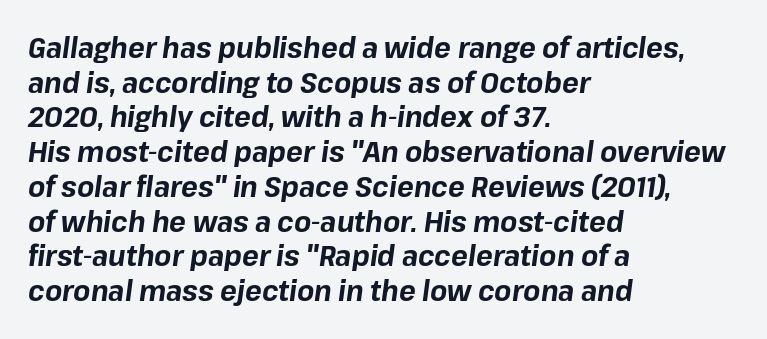
The image shows 28 px bold type, italic (leaning right); set left-aligned, line spacing 1.24x, normal letter spacing, not underlined; low stroke contrast and a medium x-height.
